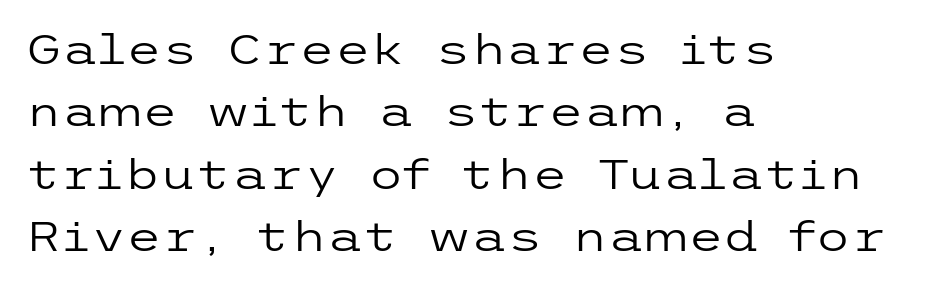
{"serif": "no", "italic": "no", "bold": "no", "weight": "regular", "width": "wide", "stroke_contrast": "low", "x_height": "medium", "underline": "no", "align": "left", "line_spacing": "normal", "line_spacing_ratio": 1.52, "letter_spacing": "normal", "letter_spacing_em": 0.0, "glyph_px": 41}
